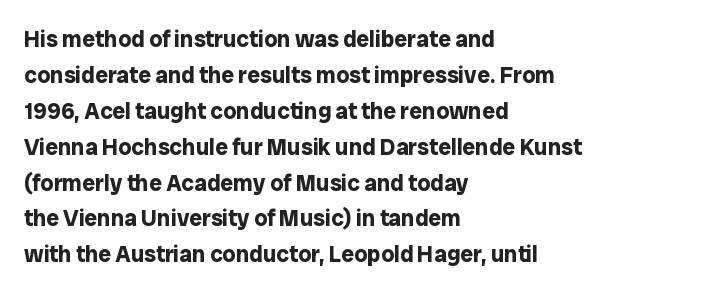
Q: Is the text bold? A: Yes.
Q: Is the text italic (slanted)? A: No, it is upright.
Q: Is the text underlined? A: No.
Q: How is the paragraph aligned? A: Left-aligned.
Q: Is the spacing between letters normal or unusually wide? A: Normal.
Q: Is the spacing between lines tight, normal or loose? A: Normal.
